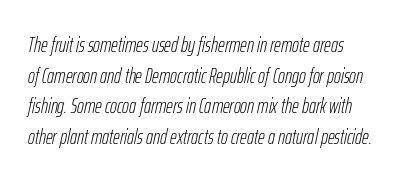
Q: Is the text bold? A: No.
Q: Is the text italic (slanted)? A: Yes, it leans right by about 12 degrees.
Q: Is the text underlined? A: No.
Q: How is the paragraph aligned? A: Left-aligned.
Q: Is the spacing between letters normal or unusually wide? A: Normal.
Q: Is the spacing between lines tight, normal or loose? A: Normal.
